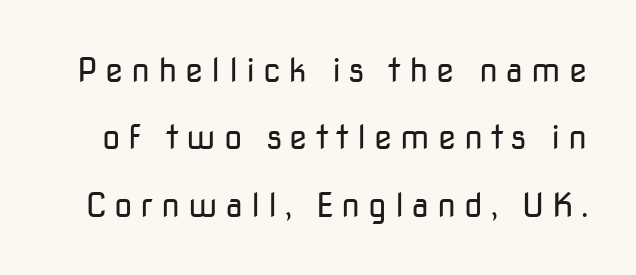
The image shows 33 px regular-weight sans-serif type, upright; set loose line spacing (2.04x), unusually wide letter spacing (+0.24 em), not underlined; low stroke contrast and a medium x-height.
